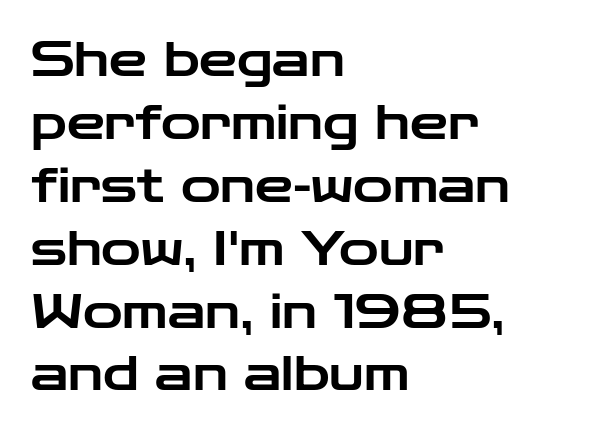
The image shows 48 px wide sans-serif type, upright; set left-aligned, normal line spacing (1.31x), normal letter spacing, not underlined; low stroke contrast and a medium x-height.
